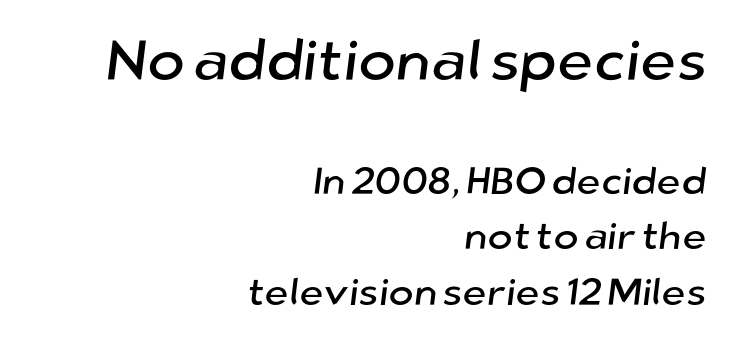
Q: Is the typeface a serif or a sans-serif typeface? A: Sans-serif.
Q: Is the text underlined? A: No.
Q: How is the paragraph aligned? A: Right-aligned.
Q: Is the spacing between letters normal or unusually wide? A: Normal.
Q: Is the spacing between lines tight, normal or loose? A: Normal.
Q: Which block of text is set in a larger size, the first (top) or the second (bottom)? A: The first (top) one.
Q: Width (condensed, normal, or wide)? A: Normal.
Q: Stroke contrast? A: Low.
Q: x-height? A: Medium.
Q: Monospaced? A: No.
